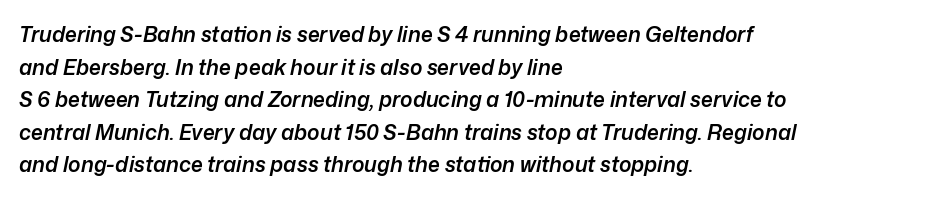
The image shows 21 px text type, italic (leaning right); set left-aligned, normal line spacing (1.55x), normal letter spacing, not underlined.
